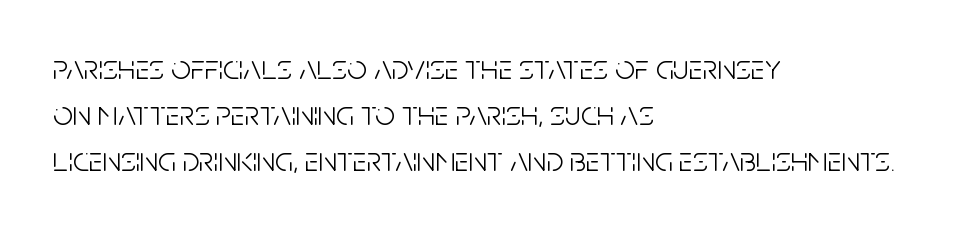
This sample has the flowing, uneven cadence of proportional lettering. The rows are spaced the way most documents space them. Tracking here is standard; glyphs follow each other at the usual distance. Notice how the passage keeps a crisp vertical edge on the left only. Italic? Not at all — the glyphs are vertical. Grotesque or geometric, the face here clearly has no serifs.
